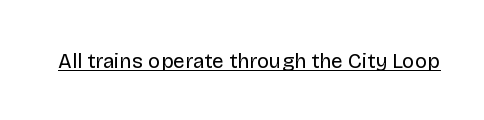
The image shows 21 px text type, upright; set normal letter spacing, underlined.
